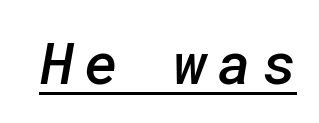
The image shows 58 px semibold sans-serif type; set underlined; low stroke contrast and a medium x-height.
